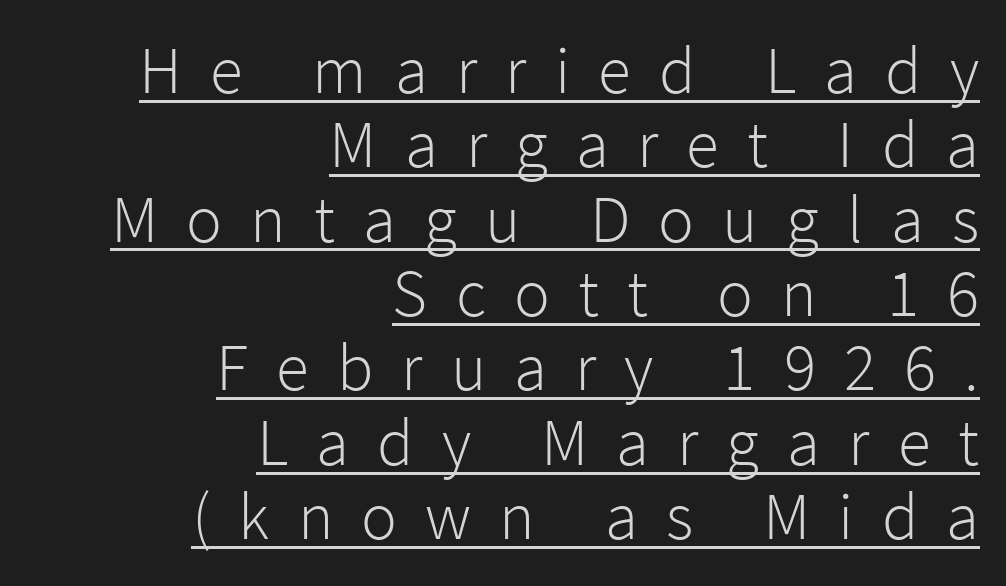
Each new line begins almost immediately beneath the previous one. Is the letter spacing exaggerated? Yes — the characters are pushed far apart. The rendered words wear a rule along their underside. Horizontal alignment here is rightward, an uncommon choice for prose. Here the designer chose a conventional face with non-uniform glyph widths.
